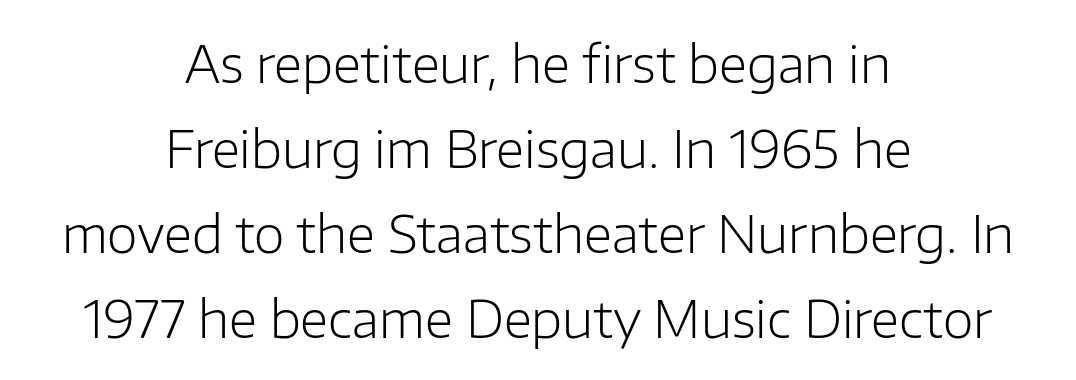
{"serif": "no", "italic": "no", "bold": "no", "weight": "light", "width": "normal", "stroke_contrast": "low", "x_height": "medium", "monospaced": "no", "underline": "no", "align": "center", "line_spacing": "normal", "line_spacing_ratio": 1.7, "letter_spacing": "normal", "letter_spacing_em": 0.0, "glyph_px": 50}
